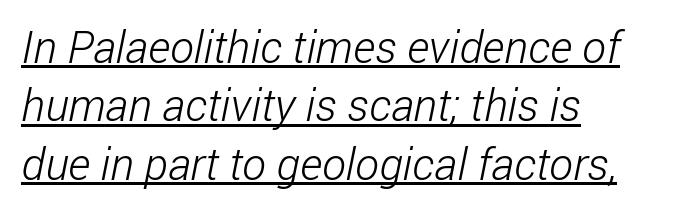
These lines are rendered in a variable-pitch font. Are there feet on the stems? There aren't — it's a sans. Descenders here cross a horizontal rule under the line. Compared with a typical body face, this is equally light or lighter still.
